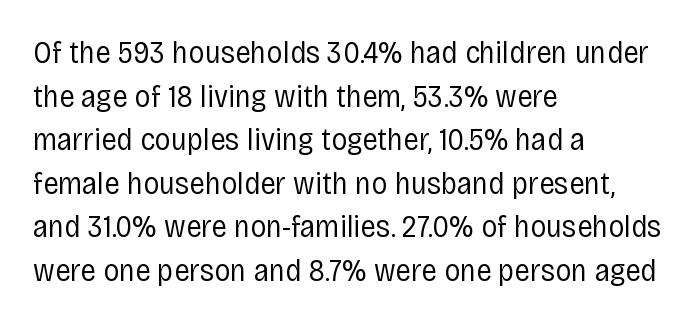
{"serif": "no", "italic": "no", "bold": "no", "weight": "regular", "width": "condensed", "stroke_contrast": "low", "x_height": "large", "monospaced": "no", "underline": "no", "align": "left", "line_spacing": "normal", "line_spacing_ratio": 1.36, "letter_spacing": "normal", "letter_spacing_em": 0.0, "glyph_px": 32}
